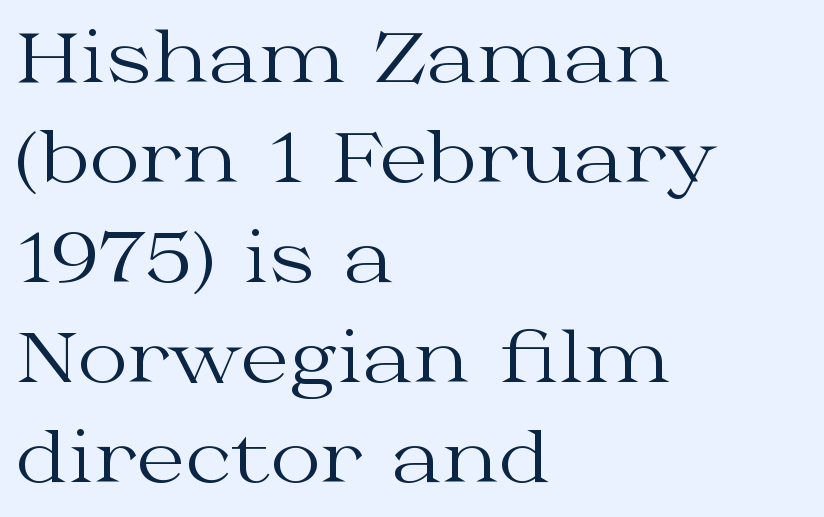
The image shows 69 px regular-weight, wide serif type, upright; set left-aligned, normal line spacing (1.45x), normal letter spacing, not underlined; medium stroke contrast and a medium x-height.
